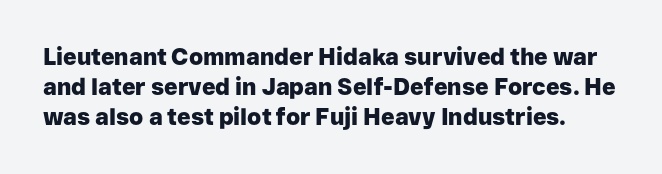
{"italic": "no", "bold": "yes", "underline": "no", "line_spacing": "normal", "line_spacing_ratio": 1.3, "letter_spacing": "normal", "letter_spacing_em": 0.0, "glyph_px": 23}
